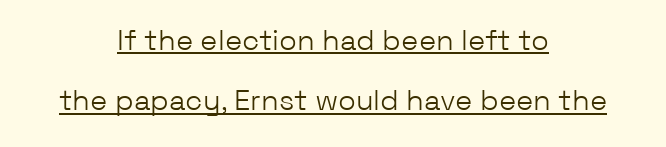
The image shows 29 px light sans-serif type, upright; set centered, loose line spacing (2.08x), normal letter spacing, underlined; low stroke contrast and a medium x-height.
